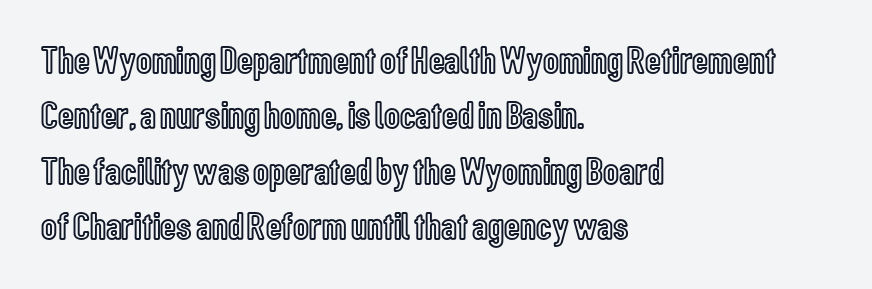
The image shows 39 px condensed type, upright; set left-aligned, normal line spacing (1.42x), normal letter spacing, not underlined; a medium x-height.
